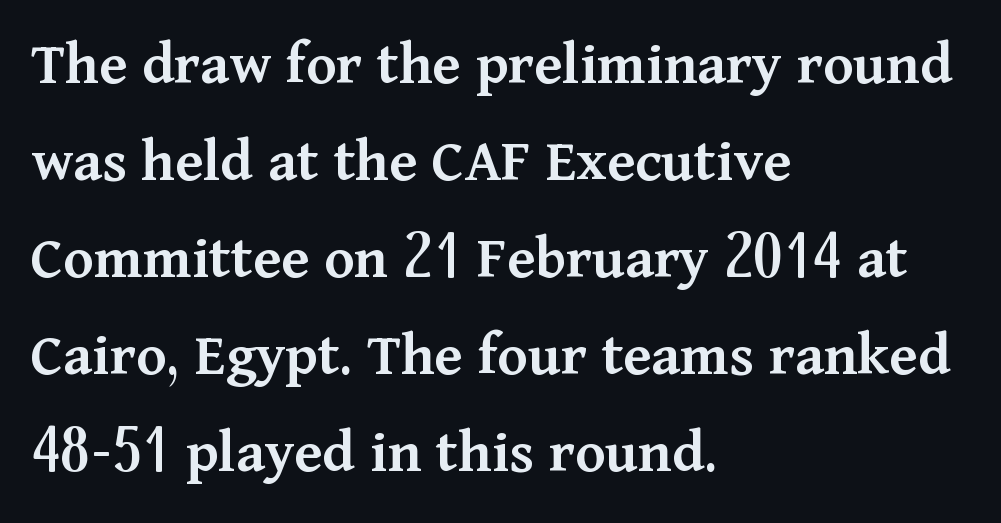
Q: Is the text bold? A: Semi-bold.
Q: Is the text italic (slanted)? A: No, it is upright.
Q: Is the typeface a serif or a sans-serif typeface? A: Serif.
Q: Is the text underlined? A: No.
Q: How is the paragraph aligned? A: Left-aligned.
Q: Is the spacing between letters normal or unusually wide? A: Normal.
Q: Is the spacing between lines tight, normal or loose? A: Normal.
Q: Width (condensed, normal, or wide)? A: Normal.
Q: Stroke contrast? A: Medium.
Q: x-height? A: Medium.
Q: Monospaced? A: No.
